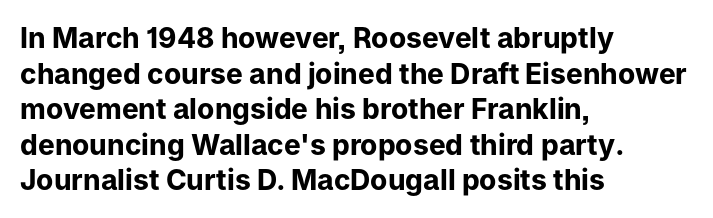
These lines sit exactly where default settings would place them. Designer's note — italics off, roman on. These lines are composed in type without serifs. Typographic density is high because the face is bold. Honestly, there is no underline to notice here at all.
